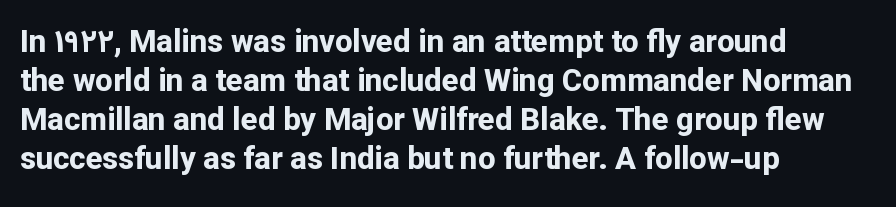
Quick note: interline space is typical. No feet cap the strokes, marking this as sans-serif type. The zone under the glyphs is completely vacant. I'd describe the lettering as bold — thick and assertive. Do the characters align in a grid? No, the font is proportional.
